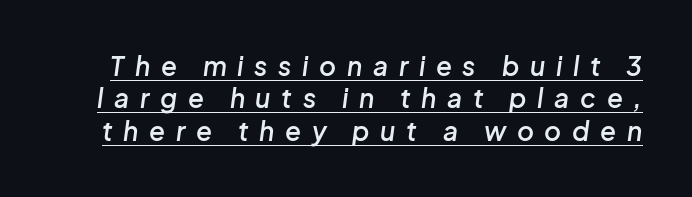
The image shows 26 px text type, italic (leaning right); set normal line spacing (1.25x), unusually wide letter spacing (+0.41 em), underlined.
